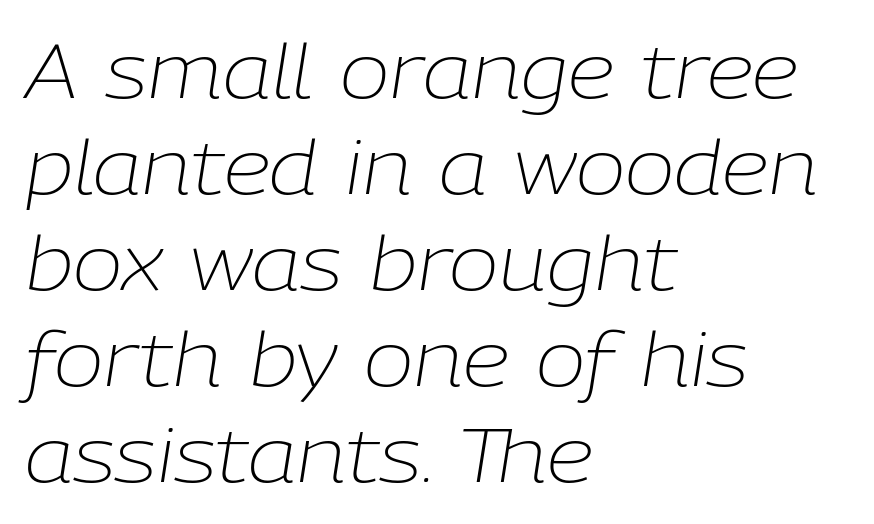
The image shows 75 px light type, italic (leaning right); set left-aligned, normal line spacing (1.28x), normal letter spacing, not underlined; low stroke contrast and a medium x-height.
